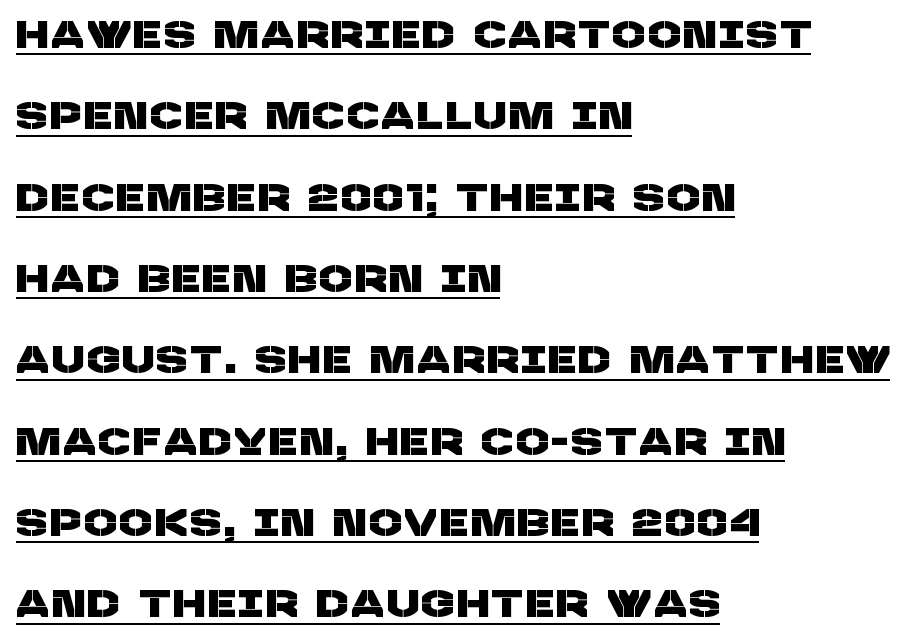
Emphasis is given by a line drawn under the lettering. Horizontal alignment here is leftward, the default for most running prose. The rendering shows plain stroke endings on the letterforms — a sans-serif design. The lines are spread far apart with generous leading.
